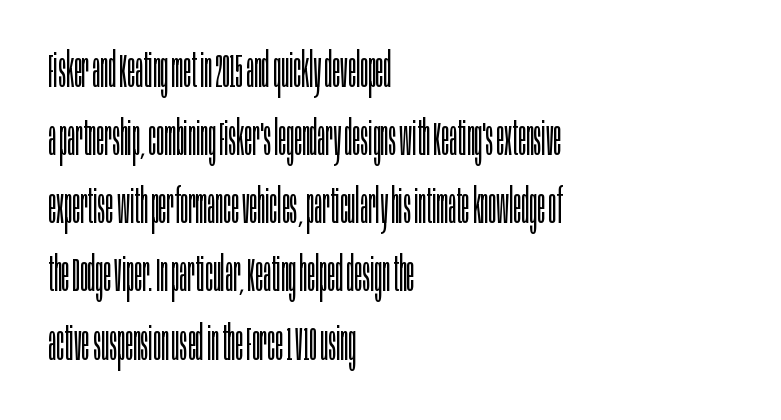
This rendering features lettering with no underline. The gaps between neighbouring characters are ordinary and unremarkable. Spacing verdict: proportional, widths tailored to each character. The line-height multiplier appears to be the usual default.
